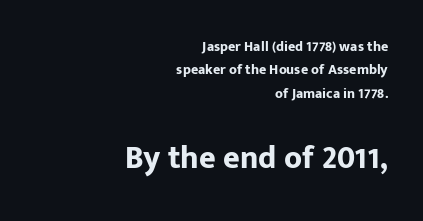
Q: Is the text bold? A: Yes.
Q: Is the text italic (slanted)? A: No, it is upright.
Q: Is the typeface a serif or a sans-serif typeface? A: Sans-serif.
Q: Is the text underlined? A: No.
Q: How is the paragraph aligned? A: Right-aligned.
Q: Is the spacing between letters normal or unusually wide? A: Normal.
Q: Is the spacing between lines tight, normal or loose? A: Normal.
Q: Which block of text is set in a larger size, the first (top) or the second (bottom)? A: The second (bottom) one.
Q: Width (condensed, normal, or wide)? A: Normal.
Q: Stroke contrast? A: Low.
Q: x-height? A: Medium.
Q: Monospaced? A: No.
